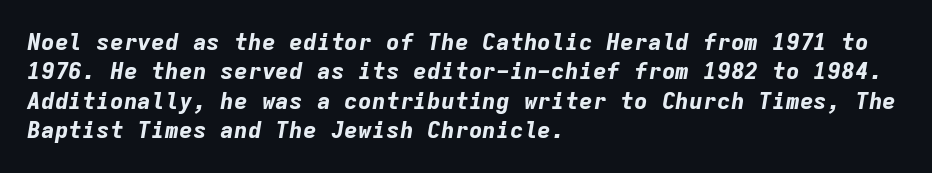
Is the block centered? No — it sits flush against the left margin. You'd pick this weight for a headline — it's a proper bold. An italicized treatment has been applied to the whole sample. Reading down the column, the eye jumps a familiar distance to each next line.
